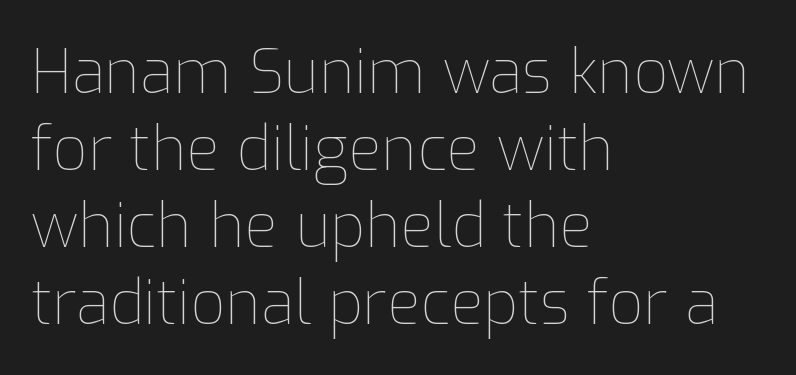
Q: Is the text bold? A: No.
Q: Is the text italic (slanted)? A: No, it is upright.
Q: Is the text underlined? A: No.
Q: How is the paragraph aligned? A: Left-aligned.
Q: Is the spacing between letters normal or unusually wide? A: Normal.
Q: Is the spacing between lines tight, normal or loose? A: Normal.
Q: Width (condensed, normal, or wide)? A: Normal.
Q: Stroke contrast? A: Low.
Q: x-height? A: Medium.
Q: Monospaced? A: No.
